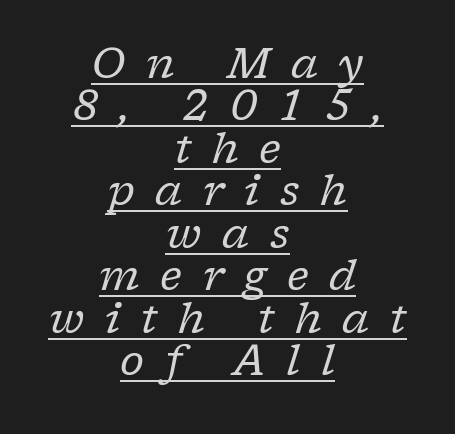
The letterforms sit at book weight or below. What stands out about the letter spacing? Its width — letters are far apart. Examine the stroke ends and you'll spot serifs. The face used here appears with an underline applied. Closely set lines give the paragraph a compact silhouette. The typography opts for an oblique posture over an upright one.
